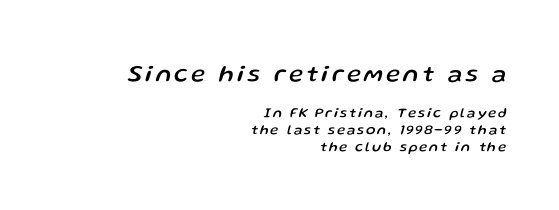
Q: Is the text italic (slanted)? A: Yes, it leans right by about 13 degrees.
Q: Is the text underlined? A: No.
Q: How is the paragraph aligned? A: Right-aligned.
Q: Which block of text is set in a larger size, the first (top) or the second (bottom)? A: The first (top) one.
